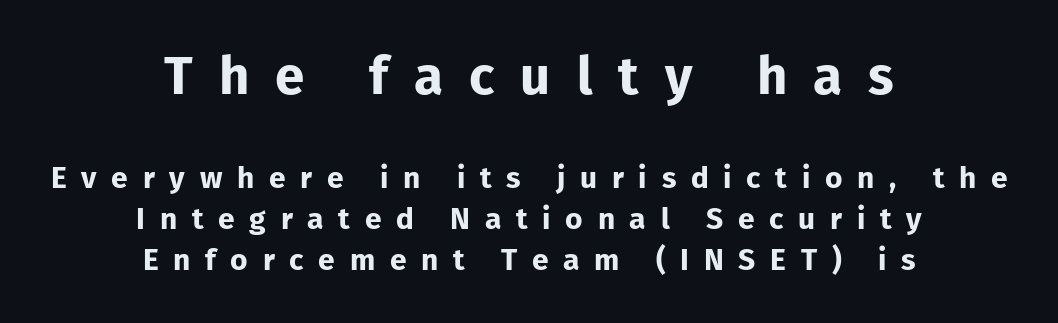
{"serif": "no", "italic": "no", "bold": "yes", "weight": "bold", "width": "normal", "stroke_contrast": "low", "x_height": "medium", "monospaced": "no", "underline": "no", "align": "center", "line_spacing": "normal", "line_spacing_ratio": 1.37, "letter_spacing": "wide", "letter_spacing_em": 0.49, "larger_block": "first", "size_ratio": 1.77, "glyph_px": 53}
